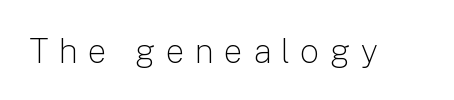
The image shows 34 px light sans-serif type, upright; set unusually wide letter spacing (+0.29 em), not underlined; low stroke contrast and a medium x-height.
